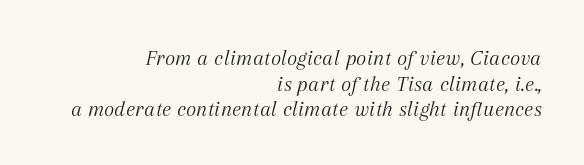
These lines stack with their right ends in a neat column. Descender tails drop into unmarked territory. Characters follow at the spacing the type designer built in. Ink coverage per letter is moderate at most.
